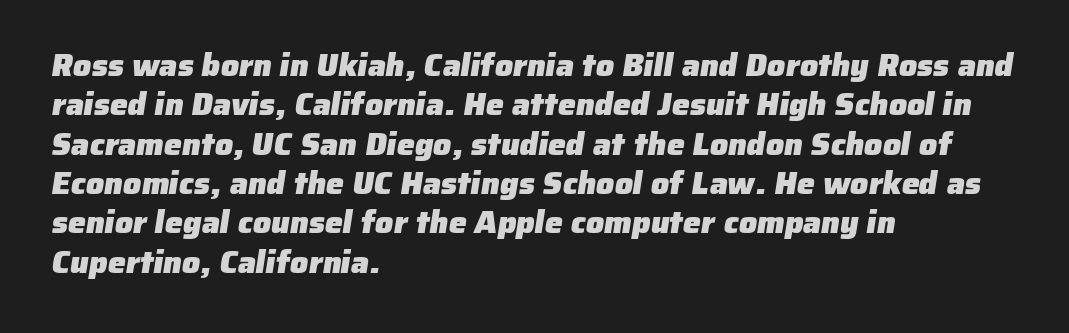
The image shows 32 px heavy sans-serif type; set left-aligned, line spacing 1.23x, normal letter spacing, not underlined; low stroke contrast and a medium x-height.
